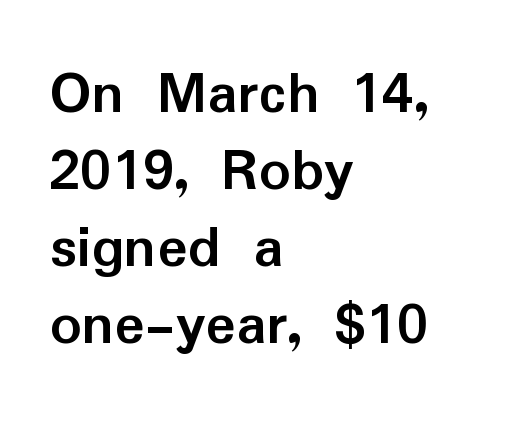
Note: no serifs on the glyphs. Clear beneath every line of the passage. Every letter is thick-stroked: bold, no question. Varying glyph widths throughout — classic text-font behaviour. Style check: upright. Between one letter and the next there's only the usual sliver of space.
